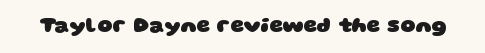
{"bold": "yes", "underline": "no", "letter_spacing": "normal", "letter_spacing_em": 0.0, "glyph_px": 21}
